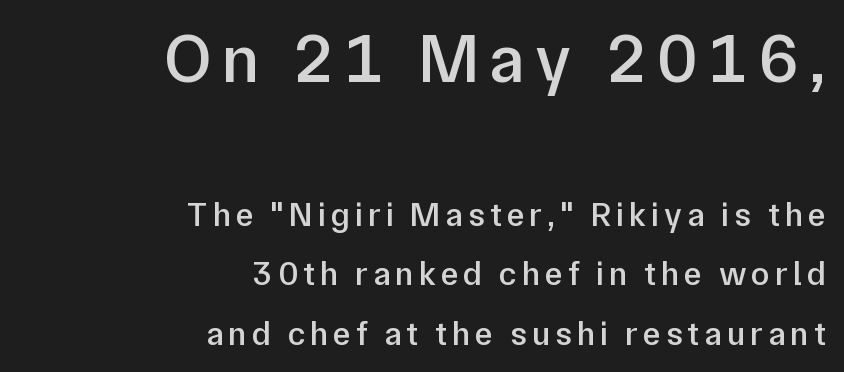
{"serif": "no", "italic": "no", "bold": "semi", "weight": "semibold", "width": "normal", "stroke_contrast": "low", "x_height": "medium", "monospaced": "no", "underline": "no", "align": "right", "line_spacing_ratio": 1.75, "larger_block": "first", "size_ratio": 2.03, "glyph_px": 69}
